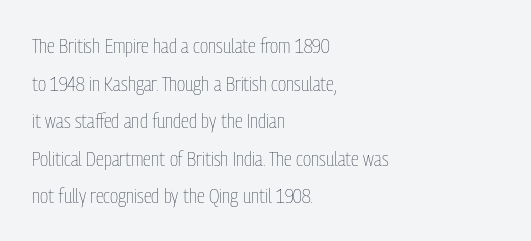
The image shows 21 px text type, upright; set left-aligned, line spacing 1.79x, normal letter spacing, not underlined.
